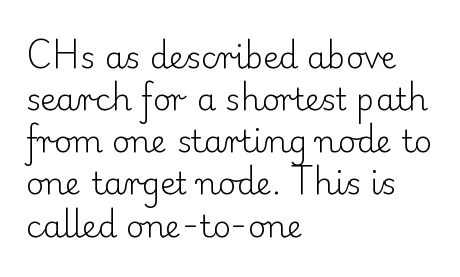
The image shows 31 px light type, upright; set left-aligned, normal line spacing (1.36x), normal letter spacing, not underlined; low stroke contrast and a small x-height.
